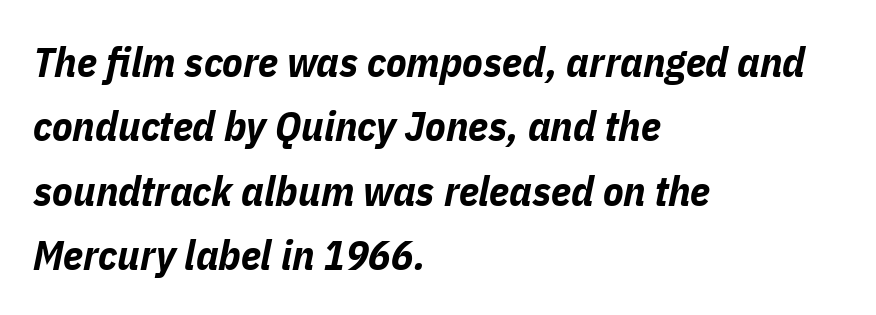
This is oblique type, the kind used for emphasis or titles. A dark, heavy texture on the line: the type is bold. Only glyphs here, with clear space below each row. How are the letters spaced? Ordinarily, with no added tracking. Compared with typical paragraphs, the rows here are spaced about the same.
